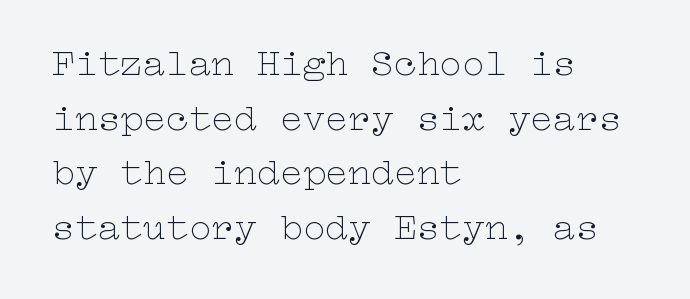
The image shows 38 px thin, wide type, upright; set left-aligned, normal line spacing (1.44x), normal letter spacing, not underlined; low stroke contrast and a medium x-height.
